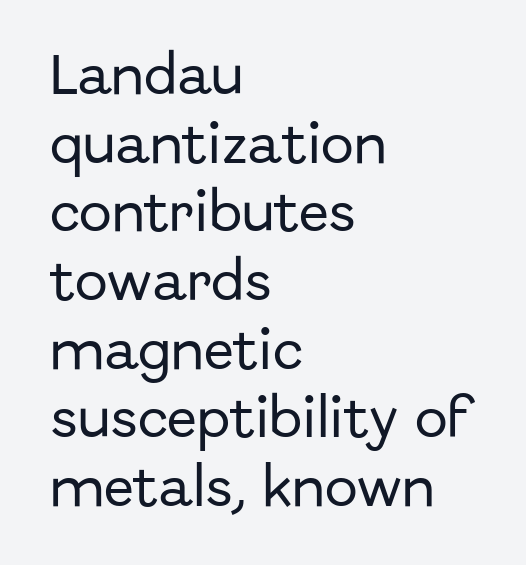
Q: Is the text italic (slanted)? A: No, it is upright.
Q: Is the typeface a serif or a sans-serif typeface? A: Sans-serif.
Q: Is the text underlined? A: No.
Q: How is the paragraph aligned? A: Left-aligned.
Q: Is the spacing between letters normal or unusually wide? A: Normal.
Q: Is the spacing between lines tight, normal or loose? A: Normal.
Q: Width (condensed, normal, or wide)? A: Normal.
Q: Stroke contrast? A: Low.
Q: x-height? A: Medium.
Q: Monospaced? A: No.
